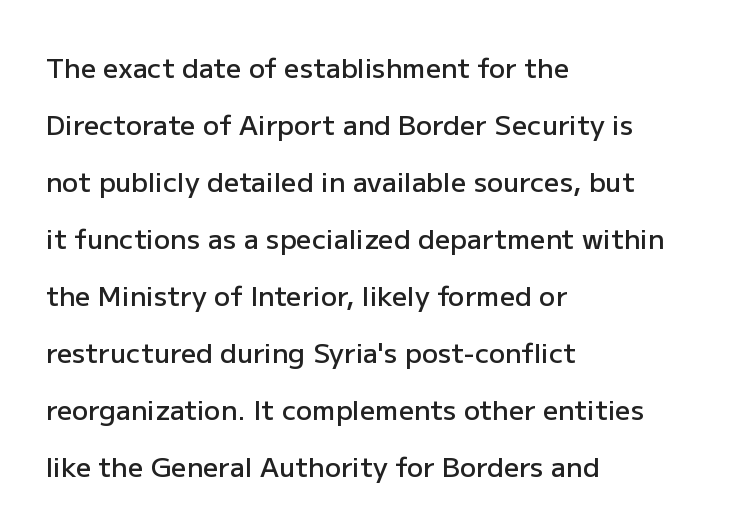
Q: Is the text bold? A: Semi-bold.
Q: Is the text italic (slanted)? A: No, it is upright.
Q: Is the text underlined? A: No.
Q: How is the paragraph aligned? A: Left-aligned.
Q: Is the spacing between letters normal or unusually wide? A: Normal.
Q: Is the spacing between lines tight, normal or loose? A: Loose.
